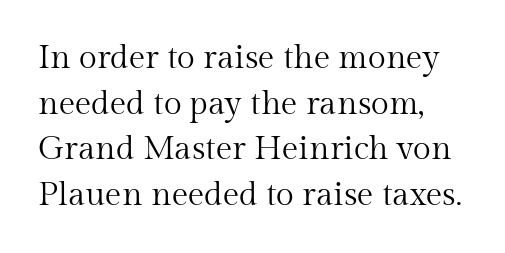
The image shows 33 px regular-weight serif type, upright; set normal line spacing (1.38x), normal letter spacing, not underlined; medium stroke contrast and a medium x-height.
